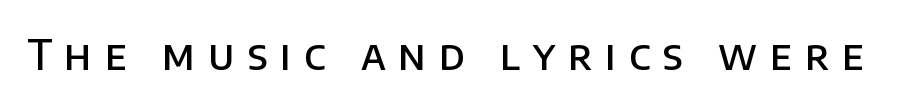
Q: Is the text bold? A: Semi-bold.
Q: Is the text italic (slanted)? A: No, it is upright.
Q: Is the typeface a serif or a sans-serif typeface? A: Sans-serif.
Q: Is the text underlined? A: No.
Q: Is the spacing between letters normal or unusually wide? A: Unusually wide.
Q: Width (condensed, normal, or wide)? A: Normal.
Q: Stroke contrast? A: Low.
Q: x-height? A: Large.
Q: Monospaced? A: No.
